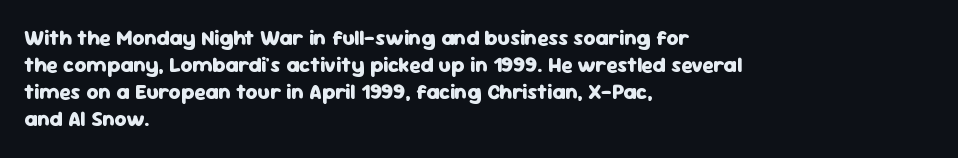
{"italic": "no", "bold": "yes", "underline": "no", "align": "left", "line_spacing": "normal", "line_spacing_ratio": 1.29, "letter_spacing": "normal", "letter_spacing_em": 0.0, "glyph_px": 21}
